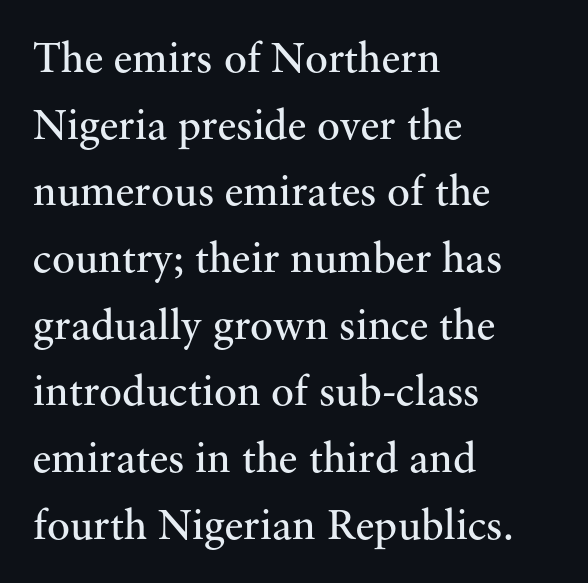
The image shows 43 px regular-weight serif type, upright; set left-aligned, normal line spacing (1.55x), normal letter spacing, not underlined; medium stroke contrast and a small x-height.
